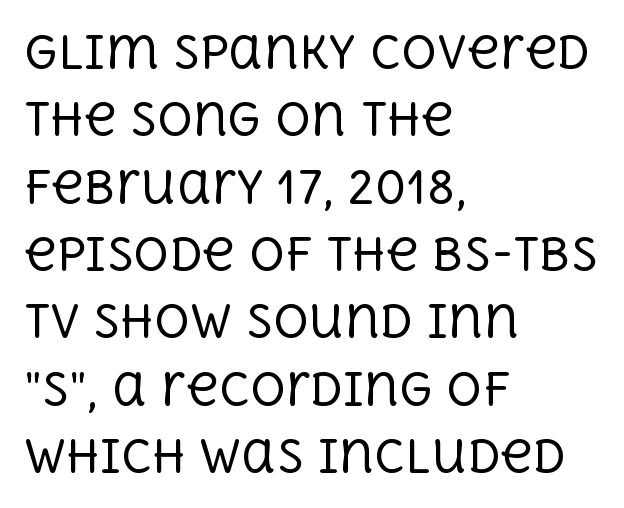
The leading is moderate, giving the passage an even texture. Where is the straight margin? On the left. The letters look calm and open, with moderate or lighter stems. Letterform terminals end in serifs throughout the passage. Note the varied advance widths — an 'i' is clearly narrower than an 'm'.
